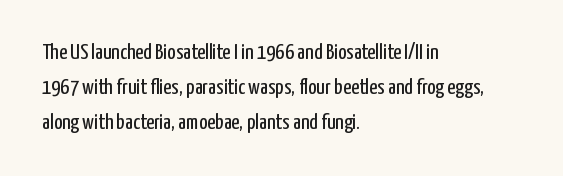
Q: Is the text bold? A: No.
Q: Is the text italic (slanted)? A: No, it is upright.
Q: Is the text underlined? A: No.
Q: How is the paragraph aligned? A: Left-aligned.
Q: Is the spacing between letters normal or unusually wide? A: Normal.
Q: Is the spacing between lines tight, normal or loose? A: Normal.
